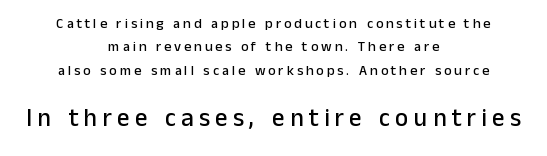
Q: Is the text italic (slanted)? A: No, it is upright.
Q: Is the text underlined? A: No.
Q: How is the paragraph aligned? A: Centered.
Q: Is the spacing between letters normal or unusually wide? A: Unusually wide.
Q: Is the spacing between lines tight, normal or loose? A: Normal.
Q: Which block of text is set in a larger size, the first (top) or the second (bottom)? A: The second (bottom) one.
